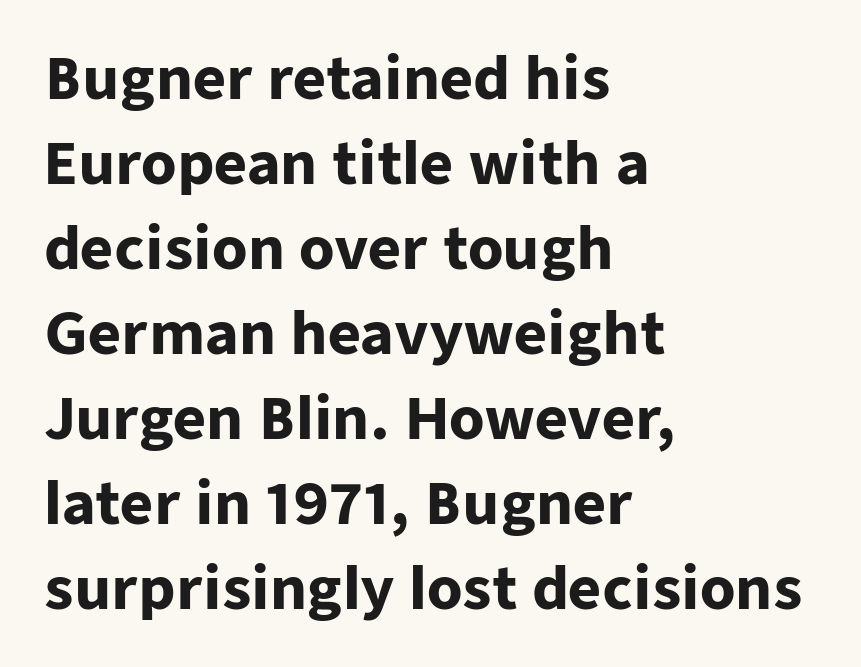
{"serif": "no", "italic": "no", "bold": "yes", "weight": "heavy", "width": "normal", "stroke_contrast": "low", "x_height": "medium", "monospaced": "no", "underline": "no", "align": "left", "line_spacing": "normal", "line_spacing_ratio": 1.49, "letter_spacing": "normal", "letter_spacing_em": 0.0, "glyph_px": 57}
